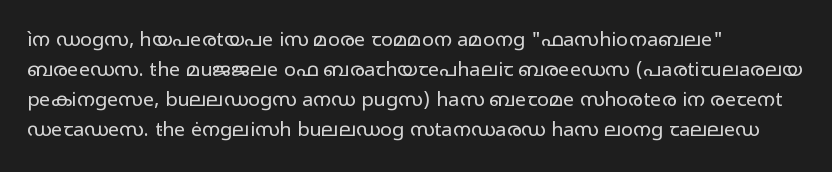
{"italic": "no", "bold": "no", "underline": "no", "align": "left", "line_spacing": "normal", "line_spacing_ratio": 1.5, "letter_spacing": "normal", "letter_spacing_em": 0.0, "glyph_px": 20}
